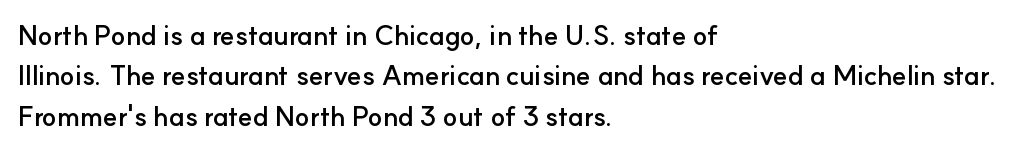
{"italic": "no", "bold": "yes", "underline": "no", "align": "left", "line_spacing": "normal", "line_spacing_ratio": 1.5, "letter_spacing": "normal", "letter_spacing_em": 0.0, "glyph_px": 27}
